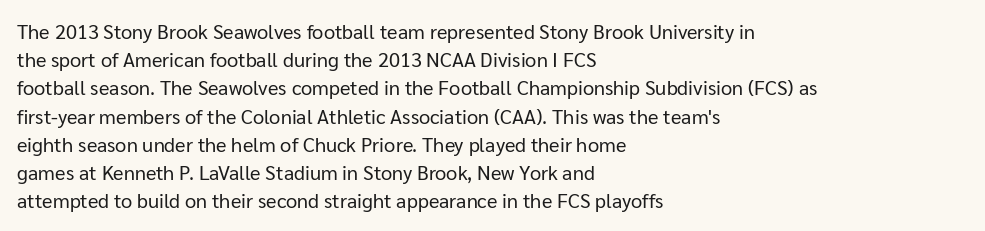
{"italic": "no", "bold": "no", "underline": "no", "align": "left", "line_spacing": "normal", "line_spacing_ratio": 1.41, "letter_spacing": "normal", "letter_spacing_em": 0.0, "glyph_px": 20}
